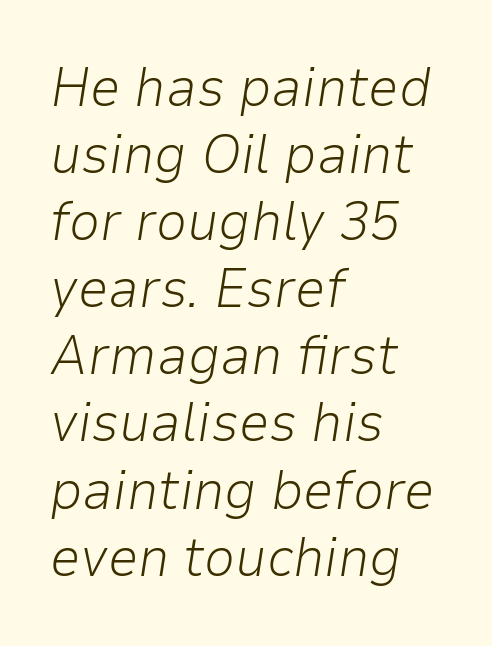
Caption: standard tracking, unaltered. Each line starts at the same left margin while the right side varies. A quiet, ordinary-to-light weight characterises the typeface. Yep, that's italic — everything's leaning. The space directly below the letters is spotless. The letters advance in unequal steps, a hallmark of proportional type.
